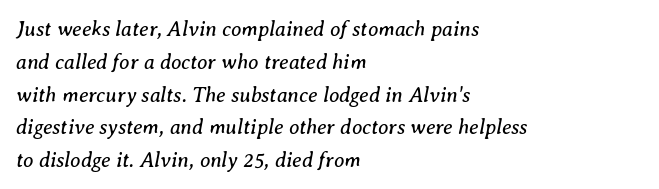
The letters sit at their default tracking, neither squeezed nor spread. Is the block centered? No — it sits flush against the left margin. The string is rendered with underlining switched off. Weight: regular or lighter. Italic? Definitely — the glyphs are oblique.
